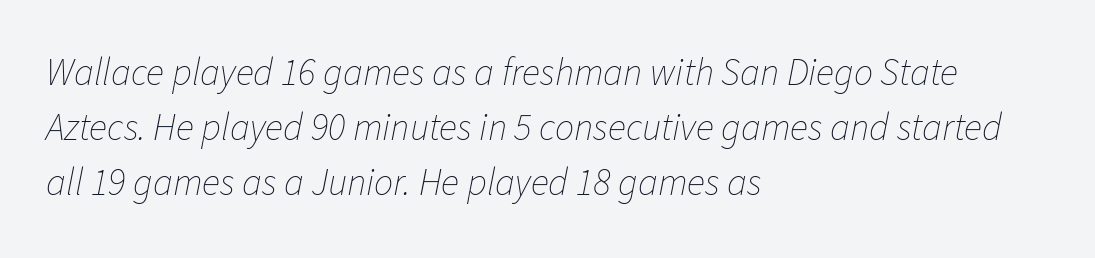
The image shows 38 px thin type, italic (leaning right); set left-aligned, normal line spacing (1.45x), normal letter spacing, not underlined; low stroke contrast and a medium x-height.
